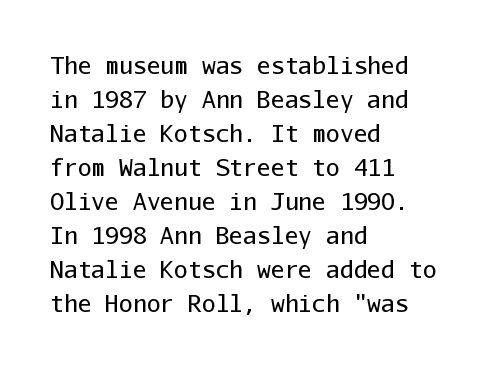
The type sits square on the baseline with zero lean. Stem width sits at or under what a default text font uses. Horizontally, the lines are justified to the leading edge only. This sample keeps an unexceptional amount of space between lines. The space beneath each line is pristine and unruled. There is no visible air inserted between adjacent glyphs.
